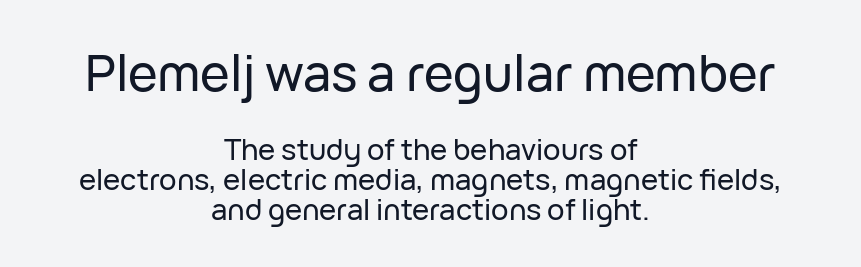
The image shows 50 px sans-serif type, upright; set centered, tight line spacing (1.04x), normal letter spacing, not underlined; the first (top) block is 1.72x larger; low stroke contrast and a medium x-height.
